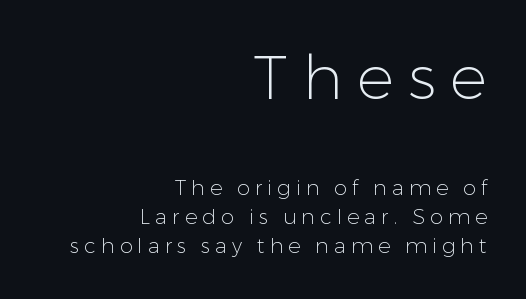
The image shows 62 px light sans-serif type, upright; set right-aligned, normal line spacing (1.38x), unusually wide letter spacing (+0.24 em), not underlined; the first (top) block is 2.95x larger; low stroke contrast and a medium x-height.
